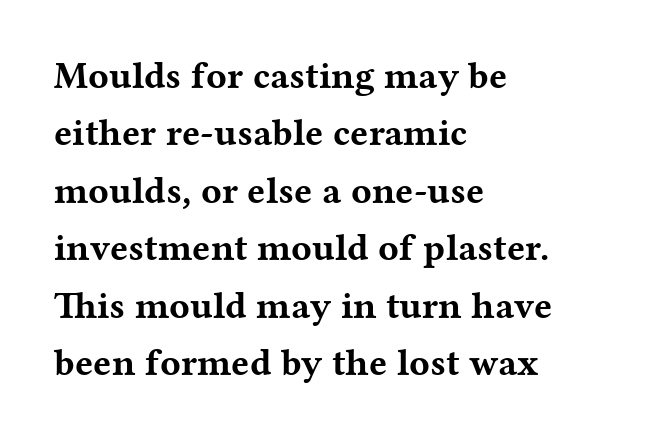
{"serif": "yes", "italic": "no", "bold": "yes", "weight": "bold", "width": "wide", "stroke_contrast": "medium", "x_height": "medium", "monospaced": "no", "underline": "no", "align": "left", "line_spacing": "normal", "line_spacing_ratio": 1.51, "letter_spacing": "normal", "letter_spacing_em": 0.0, "glyph_px": 38}
